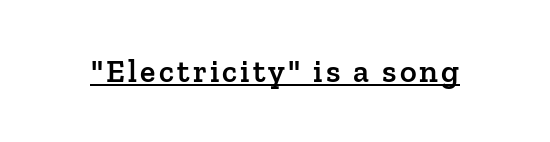
The lettering is marked with a stroke running underneath it. Notice how the stems are strictly vertical — no italics here. This is moderately heavy type, rendered in semibold. You can tell from the footed stems that serif type was used. Note the varied advance widths — an 'i' is clearly narrower than an 'm'.
